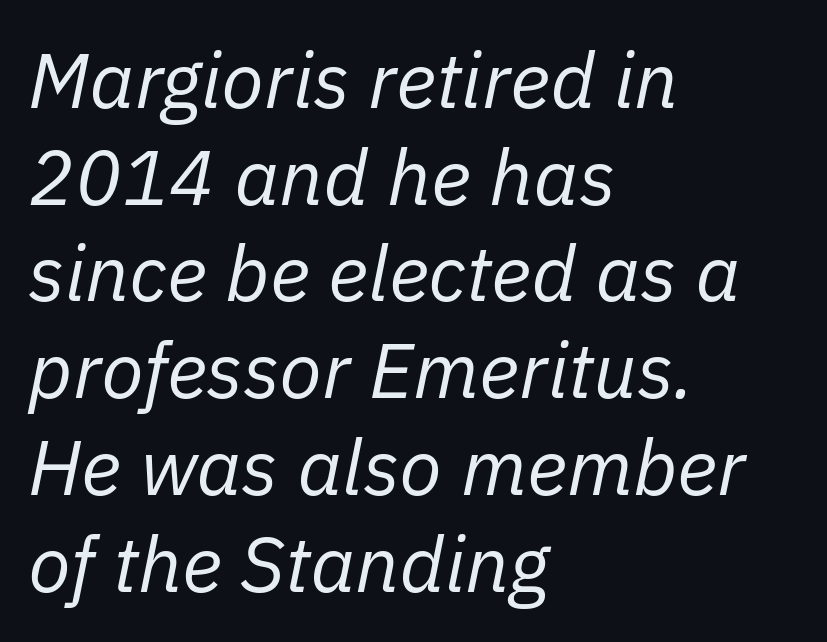
{"italic": "yes", "lean": "right", "slant_degrees": 11, "bold": "no", "weight": "regular", "width": "normal", "stroke_contrast": "low", "x_height": "medium", "monospaced": "no", "underline": "no", "align": "left", "line_spacing_ratio": 1.24, "letter_spacing": "normal", "letter_spacing_em": 0.0, "glyph_px": 78}
